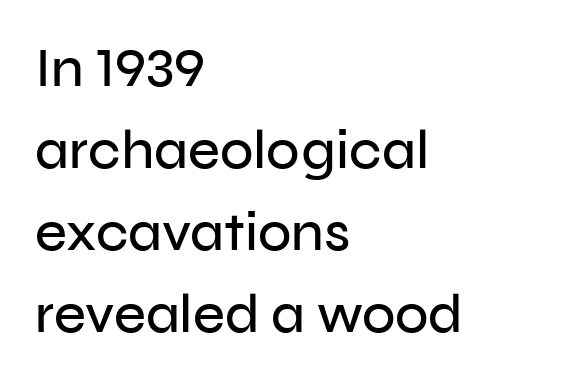
You can tell it's not italic because the verticals are truly vertical. The rows are spaced the way most documents space them. Check where the strokes stop: nothing finishes them off — pure sans. Descender tails drop into unmarked territory.
